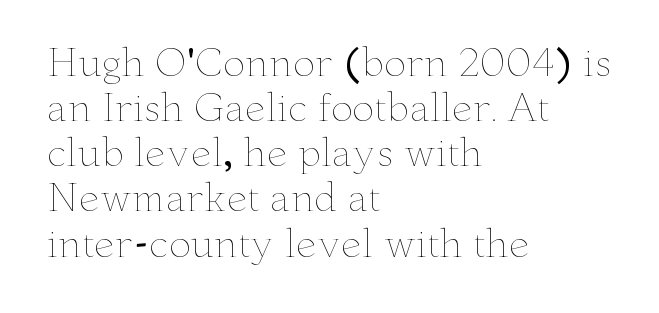
The image shows 37 px thin, wide type, upright; set left-aligned, line spacing 1.22x, normal letter spacing, not underlined; low stroke contrast and a small x-height.
